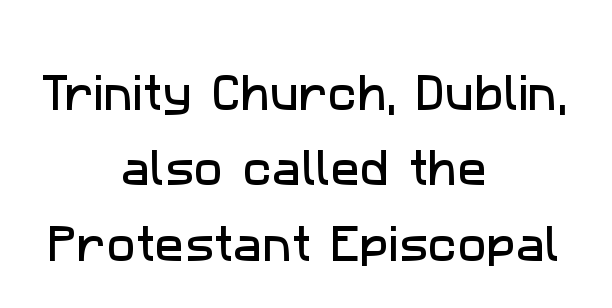
Q: Is the typeface a serif or a sans-serif typeface? A: Sans-serif.
Q: Is the text underlined? A: No.
Q: How is the paragraph aligned? A: Centered.
Q: Is the spacing between letters normal or unusually wide? A: Normal.
Q: Is the spacing between lines tight, normal or loose? A: Loose.
Q: Width (condensed, normal, or wide)? A: Normal.
Q: Stroke contrast? A: Low.
Q: x-height? A: Medium.
Q: Monospaced? A: No.
